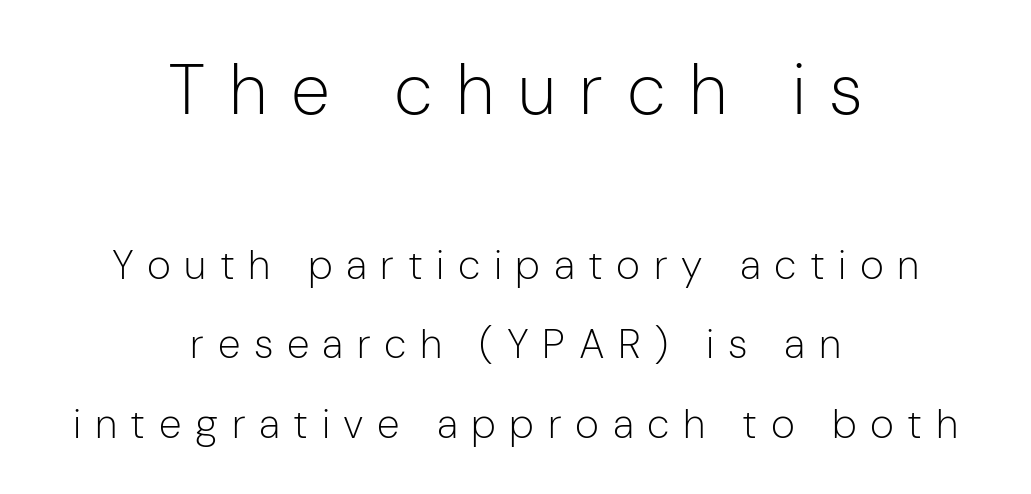
The image shows 71 px light sans-serif type, upright; set centered, loose line spacing (1.94x), unusually wide letter spacing (+0.33 em), not underlined; the first (top) block is 1.73x larger; low stroke contrast and a medium x-height.
